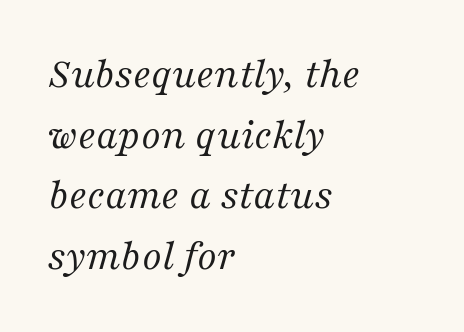
Q: Is the text bold? A: No.
Q: Is the text italic (slanted)? A: Yes, it leans right by about 16 degrees.
Q: Is the typeface a serif or a sans-serif typeface? A: Serif.
Q: Is the text underlined? A: No.
Q: How is the paragraph aligned? A: Left-aligned.
Q: Is the spacing between letters normal or unusually wide? A: Normal.
Q: Is the spacing between lines tight, normal or loose? A: Normal.
Q: Width (condensed, normal, or wide)? A: Normal.
Q: Stroke contrast? A: Medium.
Q: x-height? A: Medium.
Q: Monospaced? A: No.
